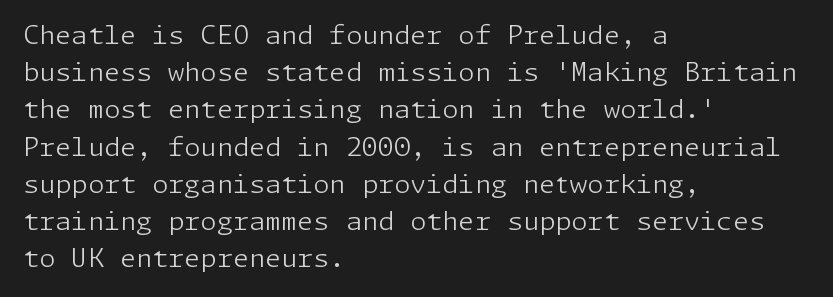
{"italic": "no", "bold": "no", "underline": "no", "align": "left", "line_spacing": "normal", "line_spacing_ratio": 1.43, "letter_spacing": "normal", "letter_spacing_em": 0.0, "glyph_px": 26}
